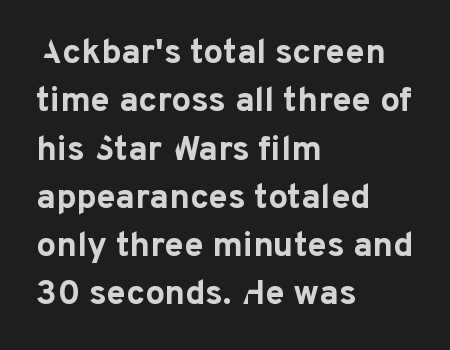
Every letter is thick-stroked: bold, no question. Quick note: underline off. The horizontal fit of the characters is conventional and even. This is the regular roman posture of the typeface. Leftover space on each line is placed entirely after the last word.
